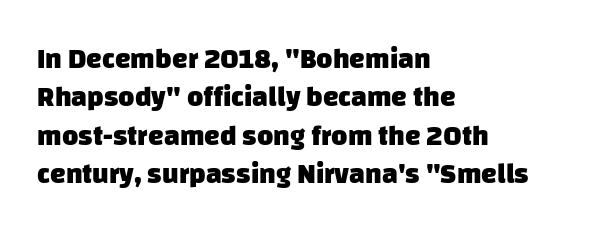
Bare-footed words on every line. Between one letter and the next there's only the usual sliver of space. I'd describe the lettering as bold — thick and assertive. Reading down the block, your eye returns to a fixed left position each line.
